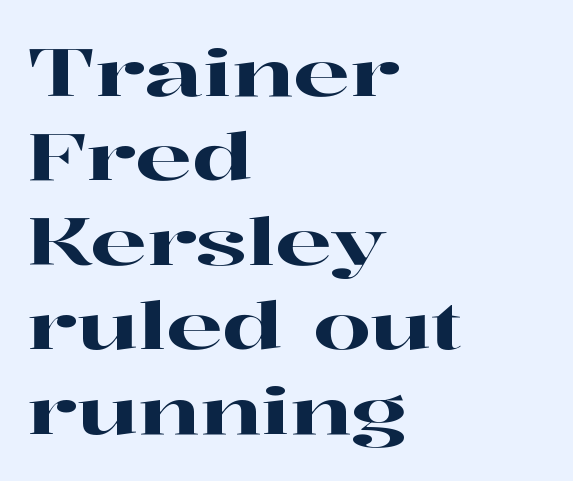
The image shows 66 px wide serif type, upright; set left-aligned, normal line spacing (1.28x), normal letter spacing, not underlined; high stroke contrast and a medium x-height.
